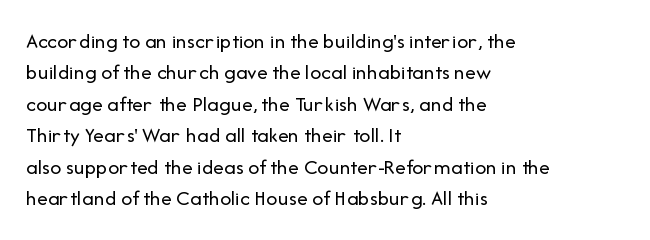
Q: Is the text bold? A: No.
Q: Is the text italic (slanted)? A: No, it is upright.
Q: Is the text underlined? A: No.
Q: How is the paragraph aligned? A: Left-aligned.
Q: Is the spacing between letters normal or unusually wide? A: Normal.
Q: Is the spacing between lines tight, normal or loose? A: Normal.
